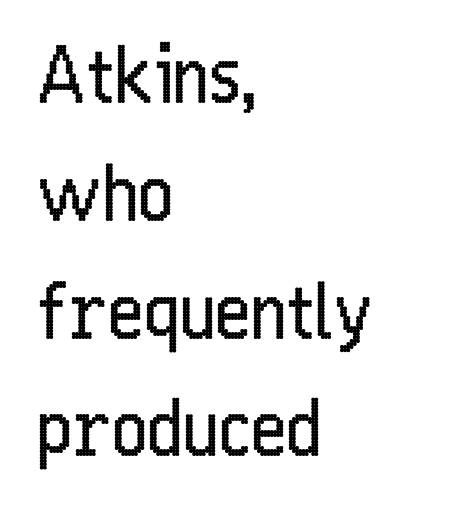
{"serif": "no", "italic": "no", "bold": "no", "weight": "regular", "width": "condensed", "stroke_contrast": "low", "x_height": "medium", "monospaced": "no", "underline": "no", "align": "left", "line_spacing": "normal", "line_spacing_ratio": 1.53, "letter_spacing": "normal", "letter_spacing_em": 0.0, "glyph_px": 77}
